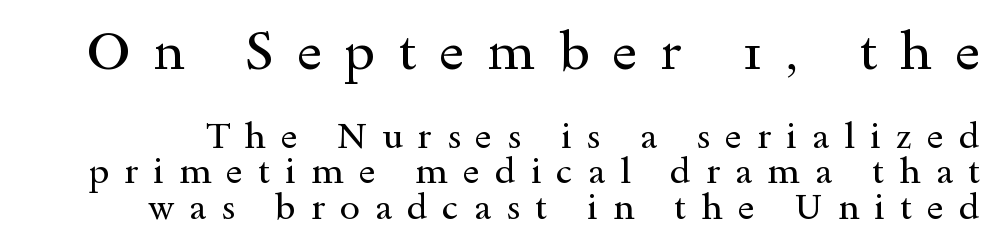
Q: Is the text bold? A: No.
Q: Is the text italic (slanted)? A: No, it is upright.
Q: Is the typeface a serif or a sans-serif typeface? A: Serif.
Q: Is the text underlined? A: No.
Q: Is the spacing between letters normal or unusually wide? A: Unusually wide.
Q: Is the spacing between lines tight, normal or loose? A: Tight.
Q: Which block of text is set in a larger size, the first (top) or the second (bottom)? A: The first (top) one.
Q: Width (condensed, normal, or wide)? A: Wide.
Q: x-height? A: Small.
Q: Monospaced? A: No.
